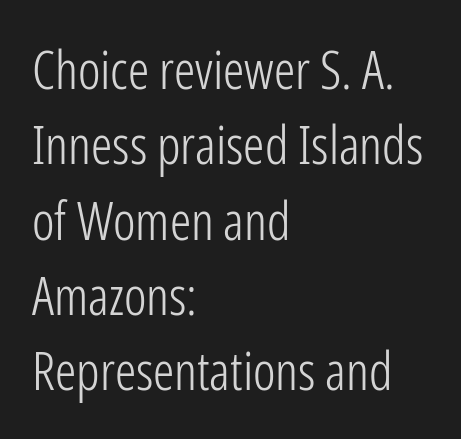
Q: Is the text bold? A: No.
Q: Is the text italic (slanted)? A: No, it is upright.
Q: Is the typeface a serif or a sans-serif typeface? A: Sans-serif.
Q: Is the text underlined? A: No.
Q: How is the paragraph aligned? A: Left-aligned.
Q: Is the spacing between letters normal or unusually wide? A: Normal.
Q: Is the spacing between lines tight, normal or loose? A: Normal.
Q: Width (condensed, normal, or wide)? A: Condensed.
Q: Stroke contrast? A: Low.
Q: x-height? A: Medium.
Q: Monospaced? A: No.
